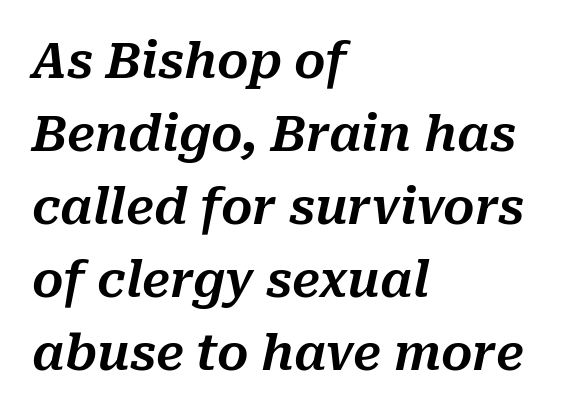
The image shows 49 px text type, italic (leaning right); set left-aligned, normal line spacing (1.49x), normal letter spacing, not underlined; medium stroke contrast and a medium x-height.
